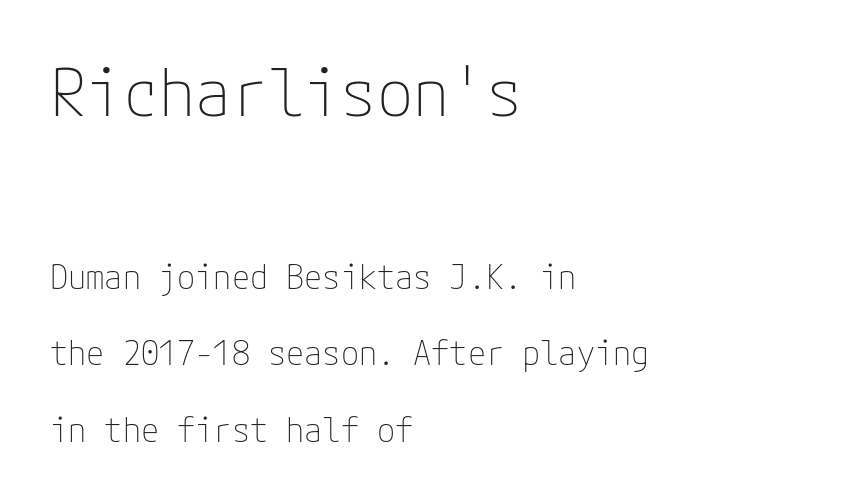
{"serif": "no", "italic": "no", "bold": "no", "weight": "thin", "width": "normal", "stroke_contrast": "low", "x_height": "medium", "underline": "no", "align": "left", "line_spacing": "loose", "line_spacing_ratio": 2.32, "letter_spacing": "normal", "letter_spacing_em": 0.0, "larger_block": "first", "size_ratio": 2.0, "glyph_px": 66}
